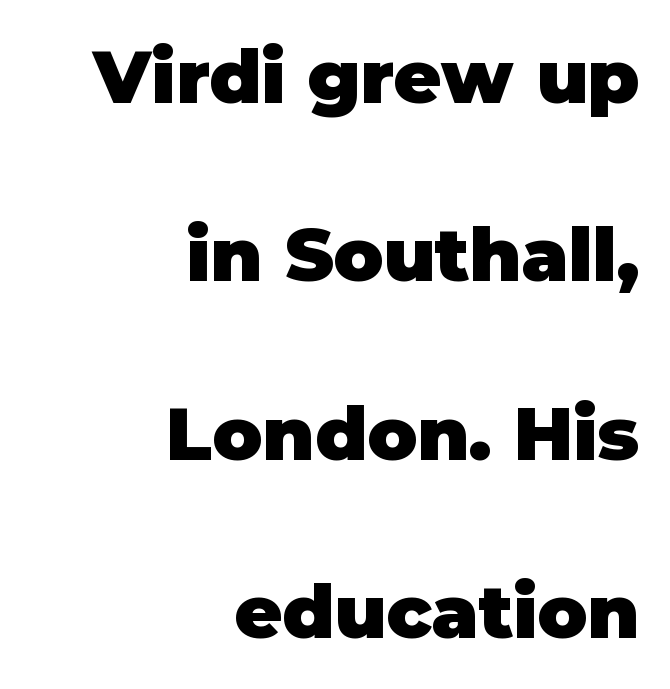
{"serif": "no", "italic": "no", "bold": "yes", "weight": "heavy", "width": "normal", "stroke_contrast": "low", "x_height": "large", "monospaced": "no", "underline": "no", "align": "right", "line_spacing": "loose", "line_spacing_ratio": 2.41, "letter_spacing": "normal", "letter_spacing_em": 0.0, "glyph_px": 74}
